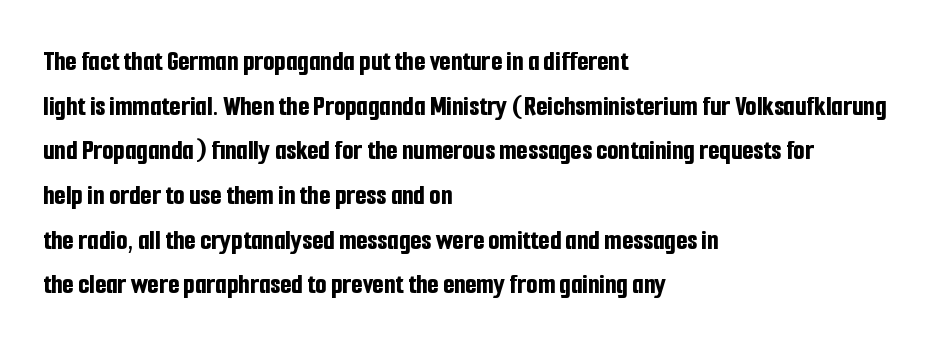
Q: Is the text bold? A: Yes.
Q: Is the text italic (slanted)? A: No, it is upright.
Q: Is the typeface a serif or a sans-serif typeface? A: Sans-serif.
Q: Is the text underlined? A: No.
Q: How is the paragraph aligned? A: Left-aligned.
Q: Is the spacing between letters normal or unusually wide? A: Normal.
Q: Is the spacing between lines tight, normal or loose? A: Normal.
Q: Width (condensed, normal, or wide)? A: Condensed.
Q: Stroke contrast? A: Low.
Q: x-height? A: Medium.
Q: Monospaced? A: No.
